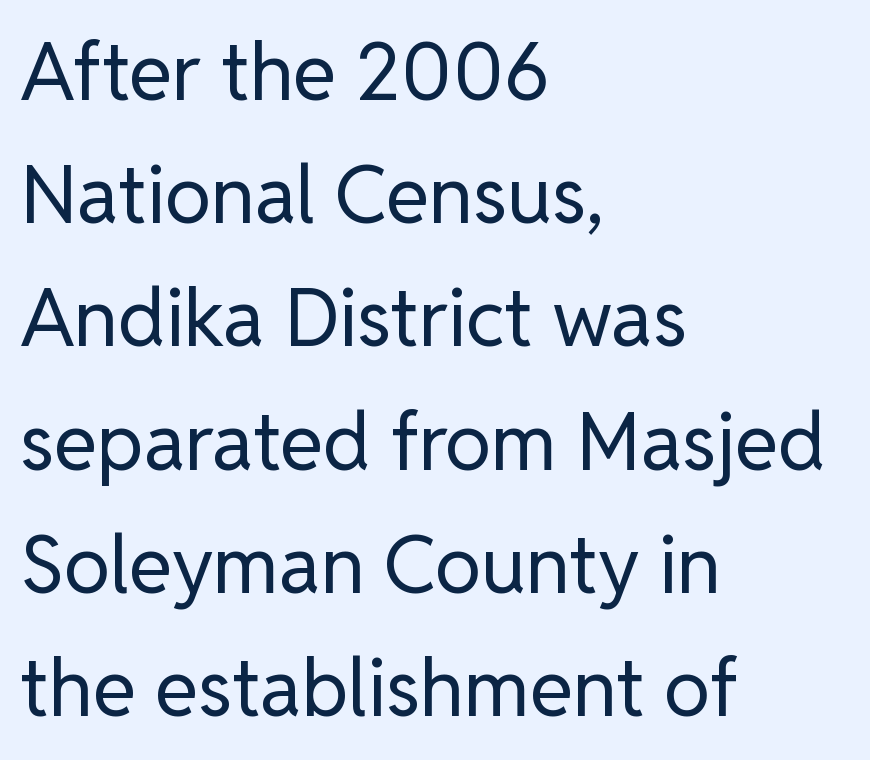
{"serif": "no", "italic": "no", "bold": "no", "weight": "regular", "width": "normal", "stroke_contrast": "low", "x_height": "medium", "monospaced": "no", "underline": "no", "align": "left", "line_spacing": "normal", "line_spacing_ratio": 1.56, "letter_spacing": "normal", "letter_spacing_em": 0.0, "glyph_px": 79}
